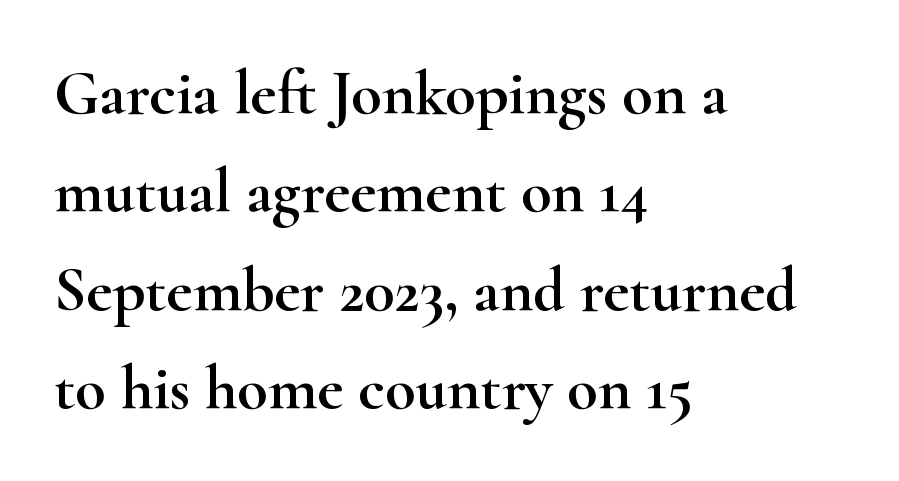
Q: Is the text italic (slanted)? A: No, it is upright.
Q: Is the typeface a serif or a sans-serif typeface? A: Serif.
Q: Is the text underlined? A: No.
Q: How is the paragraph aligned? A: Left-aligned.
Q: Is the spacing between letters normal or unusually wide? A: Normal.
Q: Is the spacing between lines tight, normal or loose? A: Normal.
Q: Width (condensed, normal, or wide)? A: Wide.
Q: Stroke contrast? A: High.
Q: x-height? A: Small.
Q: Monospaced? A: No.
